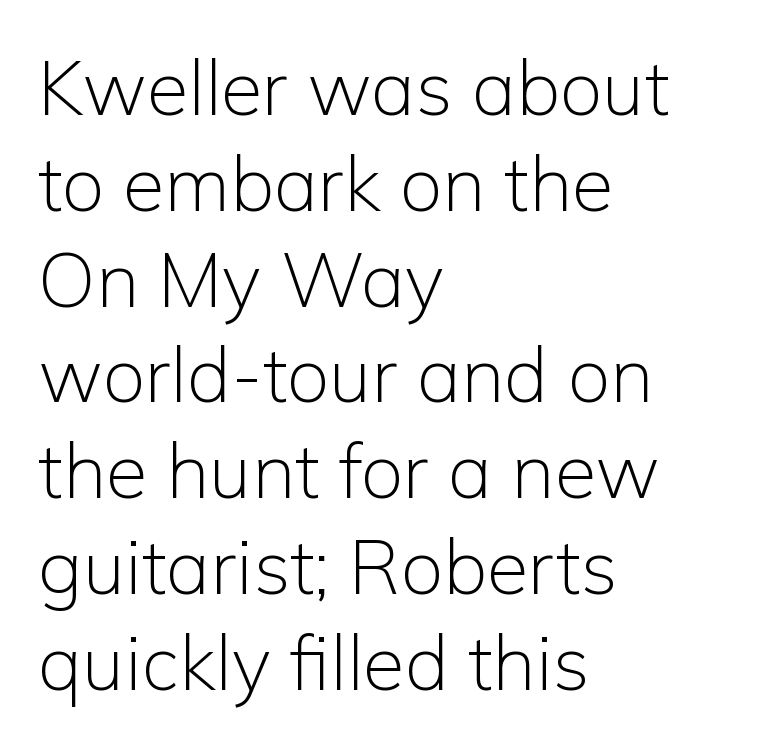
What kind of face is this? One without serifs — a sans. You can tell it's not italic because the verticals are truly vertical. In terms of leading, this rendering sits right in the middle. The passage shown is typed in a proportional face where columns would drift. The paragraph has a hard left edge and a soft right edge.
